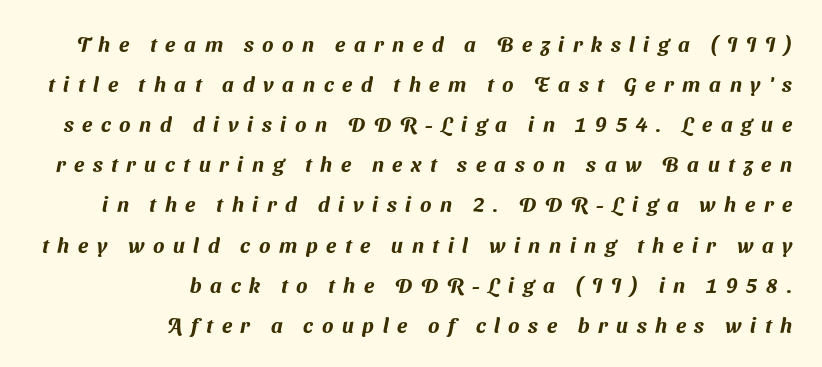
{"underline": "no", "align": "right", "line_spacing": "loose", "line_spacing_ratio": 1.91, "letter_spacing": "wide", "letter_spacing_em": 0.41, "glyph_px": 21}
